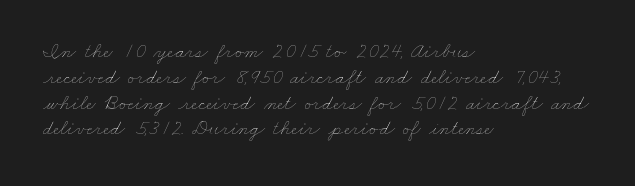
The image shows 21 px text type; set left-aligned, line spacing 1.23x, normal letter spacing, not underlined.
